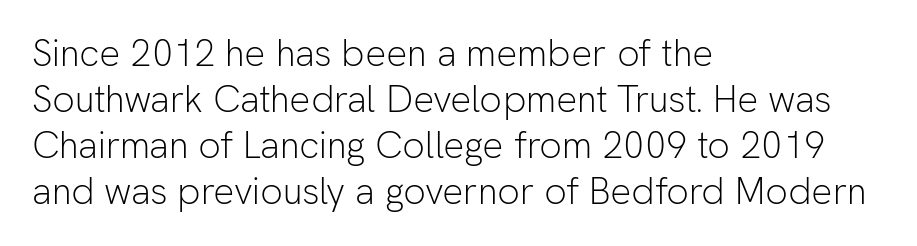
{"serif": "no", "italic": "no", "bold": "no", "weight": "light", "width": "normal", "stroke_contrast": "low", "x_height": "medium", "monospaced": "no", "underline": "no", "align": "left", "line_spacing_ratio": 1.24, "letter_spacing": "normal", "letter_spacing_em": 0.0, "glyph_px": 37}
